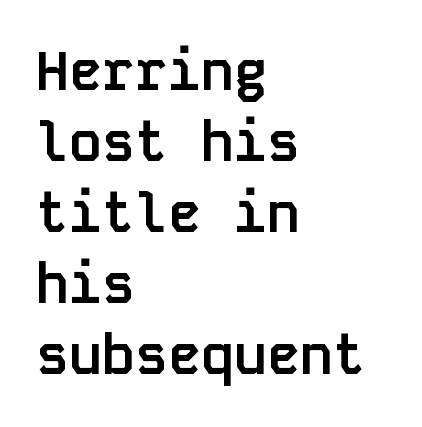
{"serif": "no", "italic": "no", "bold": "yes", "weight": "semibold", "width": "normal", "stroke_contrast": "low", "x_height": "large", "monospaced": "yes", "underline": "no", "align": "left", "line_spacing": "normal", "line_spacing_ratio": 1.29, "letter_spacing": "normal", "letter_spacing_em": 0.0, "glyph_px": 55}
